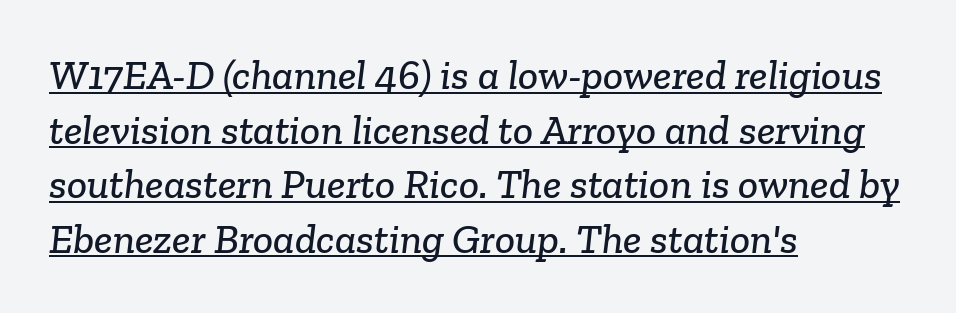
{"serif": "yes", "width": "normal", "stroke_contrast": "low", "x_height": "medium", "monospaced": "no", "underline": "yes", "align": "left", "line_spacing": "normal", "line_spacing_ratio": 1.3, "letter_spacing": "normal", "letter_spacing_em": 0.0, "glyph_px": 42}
